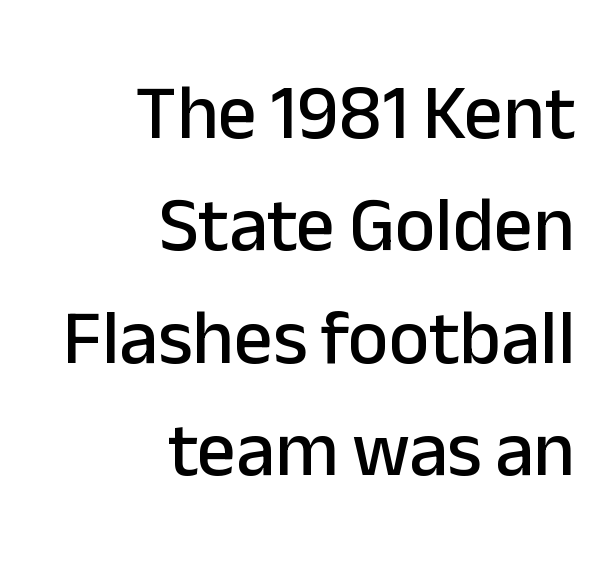
The image shows 77 px sans-serif type, upright; set right-aligned, normal line spacing (1.46x), normal letter spacing, not underlined; low stroke contrast and a medium x-height.
